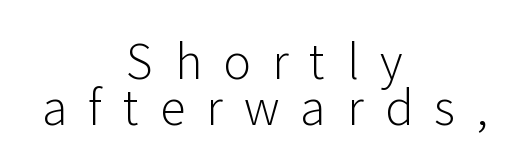
Q: Is the text bold? A: No.
Q: Is the text italic (slanted)? A: No, it is upright.
Q: Is the typeface a serif or a sans-serif typeface? A: Sans-serif.
Q: Is the text underlined? A: No.
Q: How is the paragraph aligned? A: Centered.
Q: Is the spacing between letters normal or unusually wide? A: Unusually wide.
Q: Is the spacing between lines tight, normal or loose? A: Tight.
Q: Width (condensed, normal, or wide)? A: Normal.
Q: Stroke contrast? A: Low.
Q: x-height? A: Medium.
Q: Monospaced? A: No.
